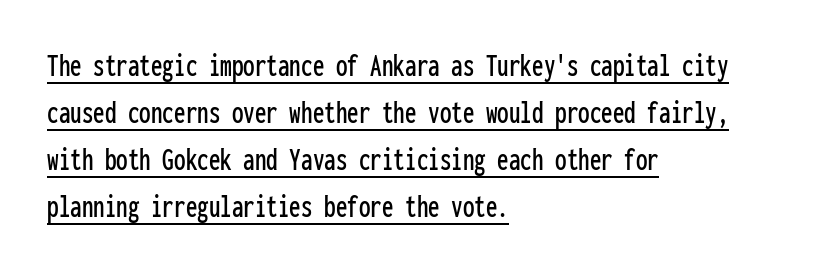
A typesetter would mark this as roman, not italic. Looks like terminal output: every glyph gets an equal slot. Tracking value appears to be zero — textbook default spacing. The text block is weighted toward the left margin, trailing off unevenly rightward.
